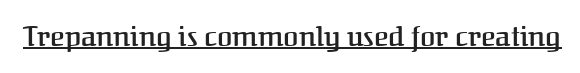
The image shows 28 px semibold serif type, upright; set normal letter spacing, underlined; medium stroke contrast and a medium x-height.
